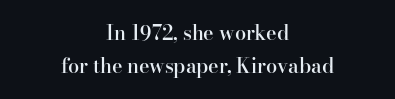
Inter-character spacing is left at the font's built-in metrics. Line starts and ends both wander, symmetrically. Vertical spacing — default. A somewhat darkened texture: the type is semibold rather than bold. Type without underlining.
